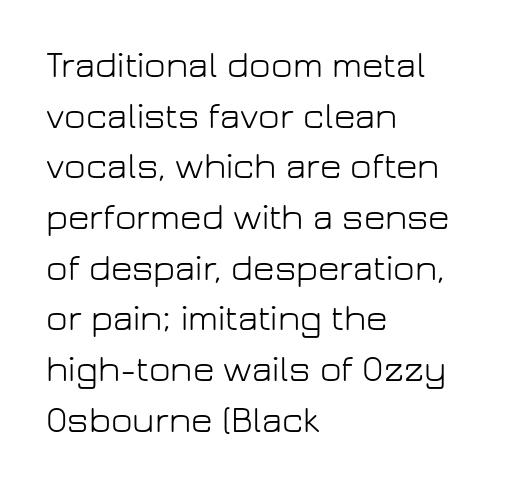
Q: Is the text bold? A: No.
Q: Is the text italic (slanted)? A: No, it is upright.
Q: Is the typeface a serif or a sans-serif typeface? A: Sans-serif.
Q: Is the text underlined? A: No.
Q: How is the paragraph aligned? A: Left-aligned.
Q: Is the spacing between letters normal or unusually wide? A: Normal.
Q: Is the spacing between lines tight, normal or loose? A: Normal.
Q: Width (condensed, normal, or wide)? A: Normal.
Q: Stroke contrast? A: Low.
Q: x-height? A: Medium.
Q: Monospaced? A: No.
